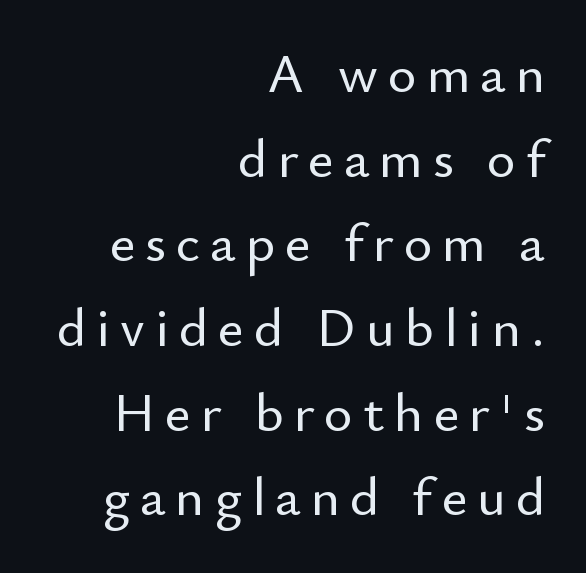
The image shows 55 px sans-serif type, upright; set right-aligned, normal line spacing (1.54x), not underlined; low stroke contrast and a small x-height.
